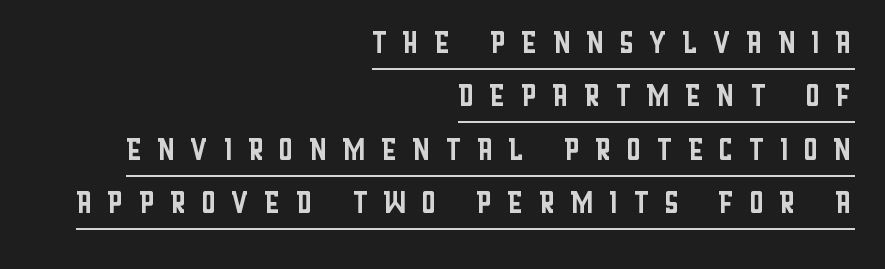
The image shows 41 px regular-weight, condensed sans-serif type, upright; set right-aligned, normal line spacing (1.3x), unusually wide letter spacing (+0.33 em), underlined; low stroke contrast and a large x-height.
